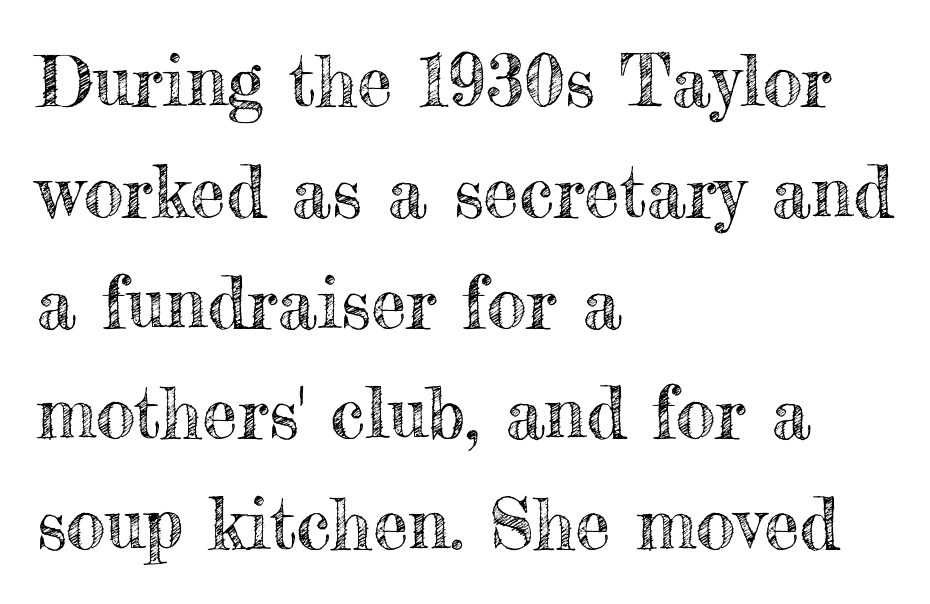
Notice how the passage keeps a crisp vertical edge on the left only. Does the lettering tilt? It doesn't — this is upright. This sample has the flowing, uneven cadence of proportional lettering. A typesetter would call this leading conventional body-copy spacing. Just letters on the line, the space beneath them empty.
